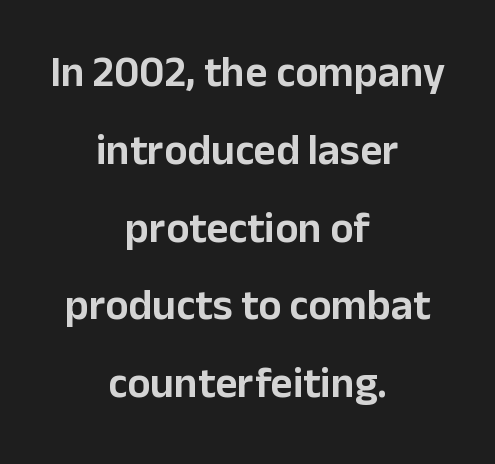
{"serif": "no", "italic": "no", "width": "normal", "stroke_contrast": "low", "x_height": "medium", "monospaced": "no", "underline": "no", "align": "center", "line_spacing_ratio": 1.81, "letter_spacing": "normal", "letter_spacing_em": 0.0, "glyph_px": 43}
